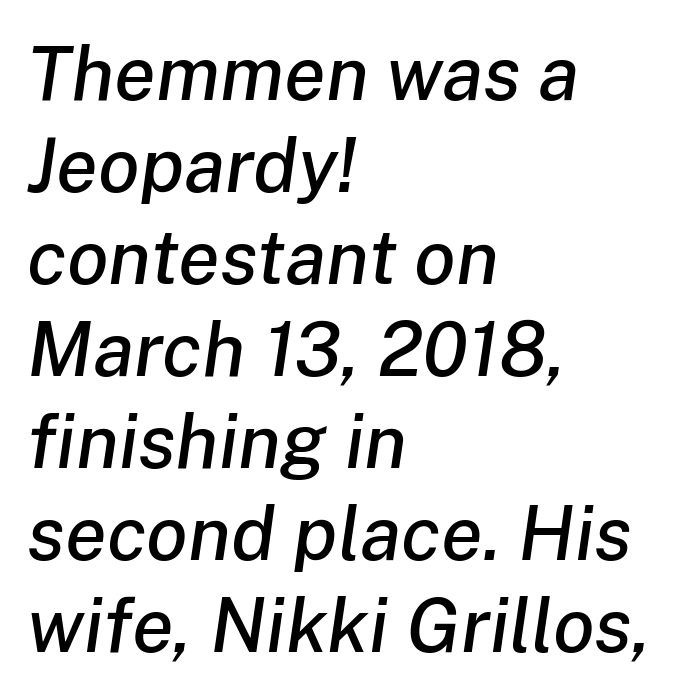
The image shows 76 px text type, italic (leaning right); set left-aligned, line spacing 1.21x, normal letter spacing, not underlined; low stroke contrast and a medium x-height.
